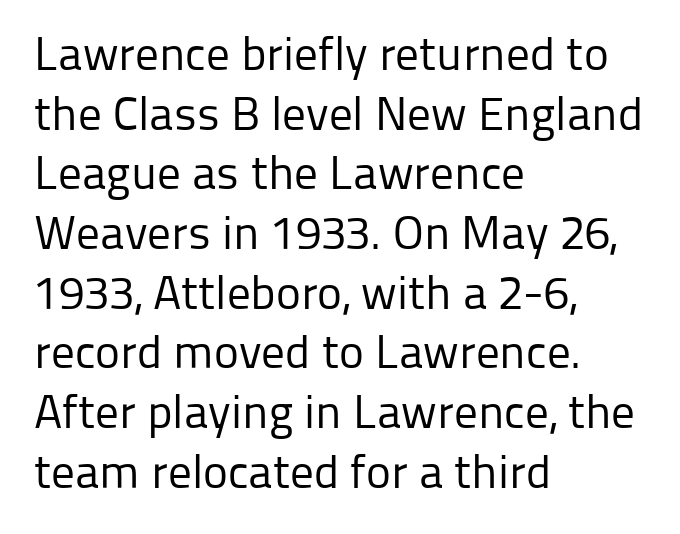
{"serif": "no", "italic": "no", "bold": "no", "weight": "regular", "width": "normal", "stroke_contrast": "low", "x_height": "medium", "monospaced": "no", "underline": "no", "align": "left", "line_spacing": "normal", "line_spacing_ratio": 1.27, "letter_spacing": "normal", "letter_spacing_em": 0.0, "glyph_px": 47}
